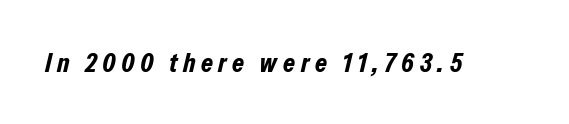
The image shows 27 px bold type, italic (leaning right); set unusually wide letter spacing (+0.21 em), not underlined.
